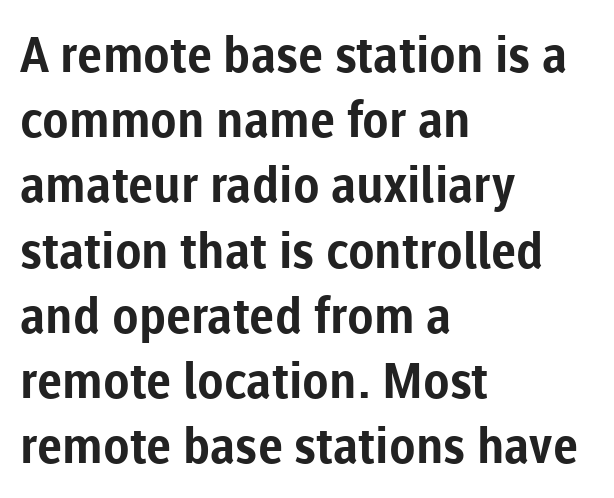
The image shows 49 px bold sans-serif type, upright; set left-aligned, normal line spacing (1.33x), normal letter spacing, not underlined; low stroke contrast and a medium x-height.
